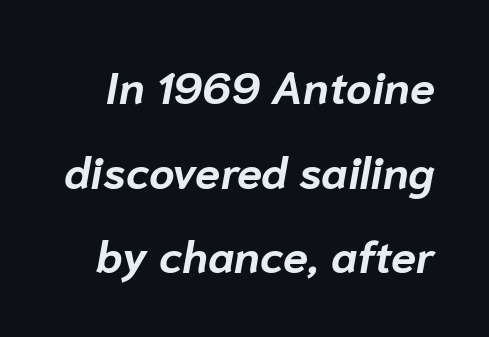
The image shows 45 px bold type, italic (leaning right); set line spacing 1.88x, normal letter spacing, not underlined; low stroke contrast and a medium x-height.
